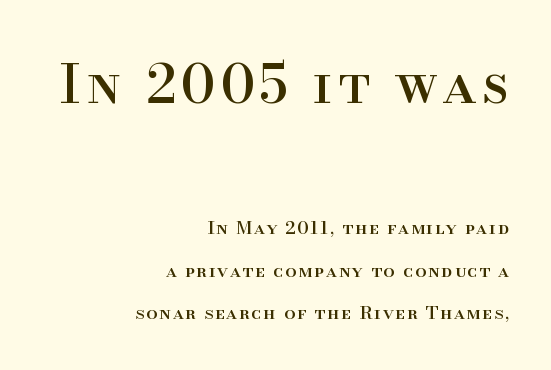
Q: Is the text italic (slanted)? A: No, it is upright.
Q: Is the typeface a serif or a sans-serif typeface? A: Serif.
Q: Is the text underlined? A: No.
Q: How is the paragraph aligned? A: Right-aligned.
Q: Is the spacing between lines tight, normal or loose? A: Loose.
Q: Which block of text is set in a larger size, the first (top) or the second (bottom)? A: The first (top) one.
Q: Width (condensed, normal, or wide)? A: Normal.
Q: Stroke contrast? A: High.
Q: x-height? A: Small.
Q: Monospaced? A: No.
